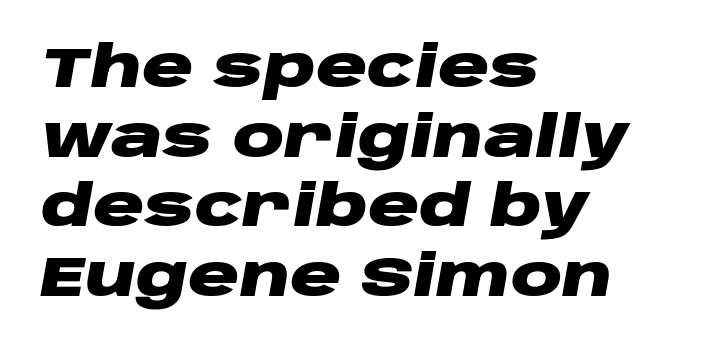
{"italic": "yes", "lean": "right", "slant_degrees": 10, "bold": "yes", "weight": "heavy", "width": "wide", "stroke_contrast": "low", "x_height": "large", "monospaced": "no", "underline": "no", "align": "left", "line_spacing_ratio": 1.22, "letter_spacing": "normal", "letter_spacing_em": 0.0, "glyph_px": 57}
